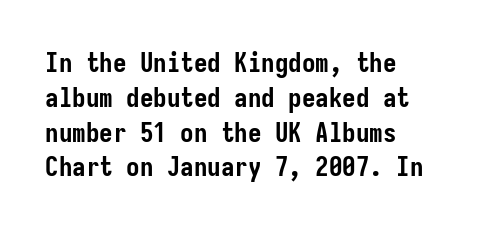
The words here are not underlined. Style check: upright. Typesetter's note: full bold, strokes at maximum text heaviness. Left-aligned paragraph, ragged on the right. One glance says typical: line gaps are just what's usual. Look at the tracking — it's just the regular setting, nothing added.
